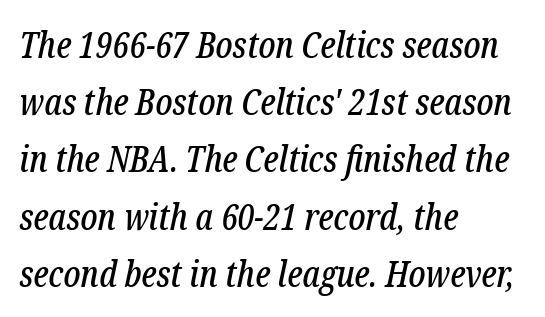
Q: Is the text italic (slanted)? A: Yes, it leans right by about 12 degrees.
Q: Is the typeface a serif or a sans-serif typeface? A: Serif.
Q: Is the text underlined? A: No.
Q: How is the paragraph aligned? A: Left-aligned.
Q: Is the spacing between letters normal or unusually wide? A: Normal.
Q: Is the spacing between lines tight, normal or loose? A: Normal.
Q: Width (condensed, normal, or wide)? A: Condensed.
Q: Stroke contrast? A: Low.
Q: x-height? A: Medium.
Q: Monospaced? A: No.
